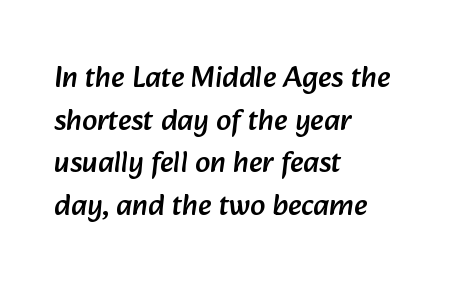
{"serif": "no", "width": "normal", "stroke_contrast": "low", "x_height": "medium", "monospaced": "no", "underline": "no", "align": "left", "line_spacing": "normal", "line_spacing_ratio": 1.42, "letter_spacing": "normal", "letter_spacing_em": 0.0, "glyph_px": 30}
